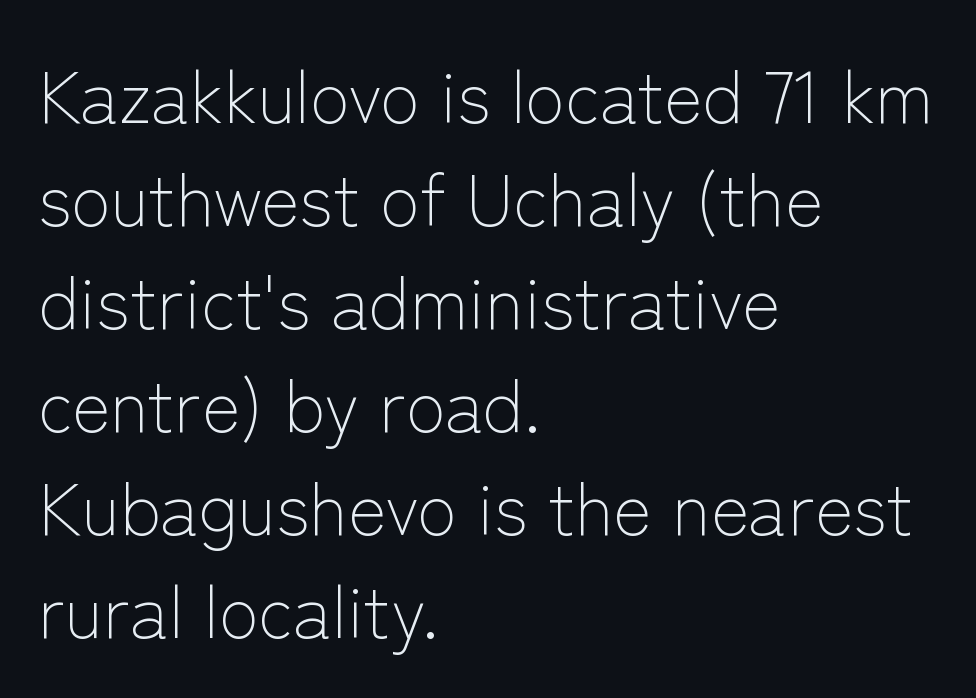
{"serif": "no", "italic": "no", "bold": "no", "weight": "light", "width": "normal", "stroke_contrast": "low", "x_height": "medium", "monospaced": "no", "underline": "no", "align": "left", "line_spacing": "normal", "line_spacing_ratio": 1.41, "letter_spacing": "normal", "letter_spacing_em": 0.0, "glyph_px": 73}
